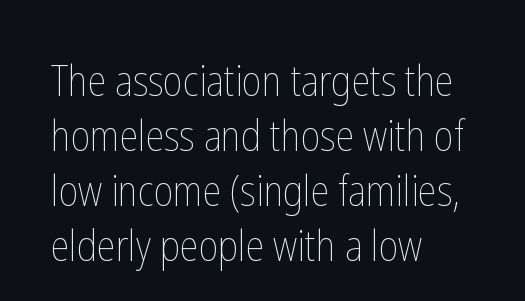
The letters advance in unequal steps, a hallmark of proportional type. This is roman type, the default non-slanted kind. Layout note: lines flush left. No word sits above an underline. Weight: not bold — regular or lighter. Notice how descenders clear the ascenders below comfortably — that's standard leading.
